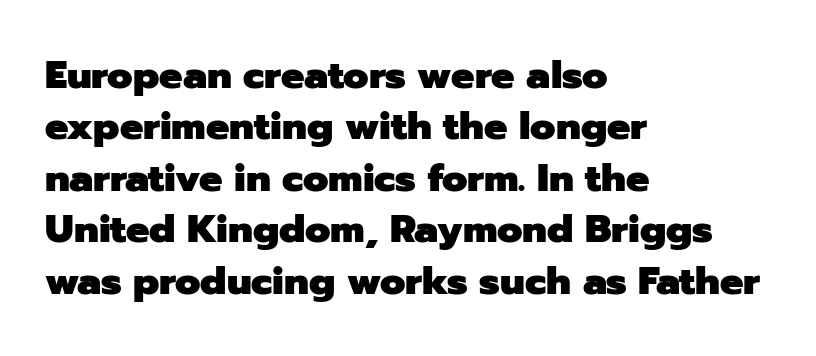
{"serif": "no", "italic": "no", "bold": "yes", "weight": "heavy", "width": "normal", "stroke_contrast": "low", "x_height": "medium", "monospaced": "no", "underline": "no", "align": "left", "line_spacing": "normal", "line_spacing_ratio": 1.32, "letter_spacing": "normal", "letter_spacing_em": 0.0, "glyph_px": 39}
